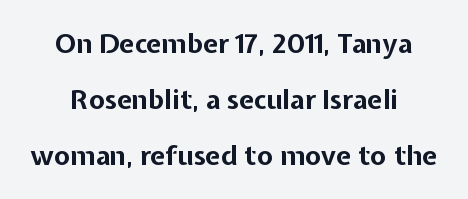
{"italic": "no", "bold": "yes", "underline": "no", "line_spacing": "loose", "line_spacing_ratio": 2.07, "letter_spacing": "normal", "letter_spacing_em": 0.0, "glyph_px": 27}
